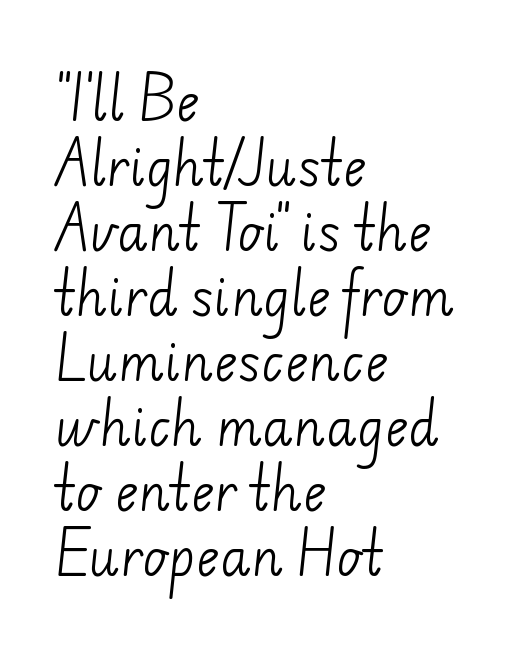
Q: Is the text bold? A: No.
Q: Is the typeface a serif or a sans-serif typeface? A: Sans-serif.
Q: Is the text underlined? A: No.
Q: How is the paragraph aligned? A: Left-aligned.
Q: Is the spacing between letters normal or unusually wide? A: Normal.
Q: Is the spacing between lines tight, normal or loose? A: Normal.
Q: Width (condensed, normal, or wide)? A: Normal.
Q: Stroke contrast? A: Low.
Q: x-height? A: Small.
Q: Monospaced? A: No.
